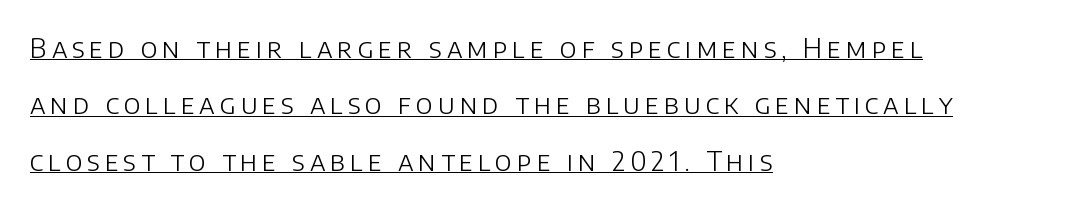
The image shows 27 px text type, upright; set left-aligned, loose line spacing (2.09x), underlined.
